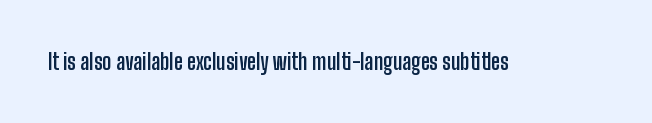
The image shows 22 px bold type, upright; set normal letter spacing, not underlined.
